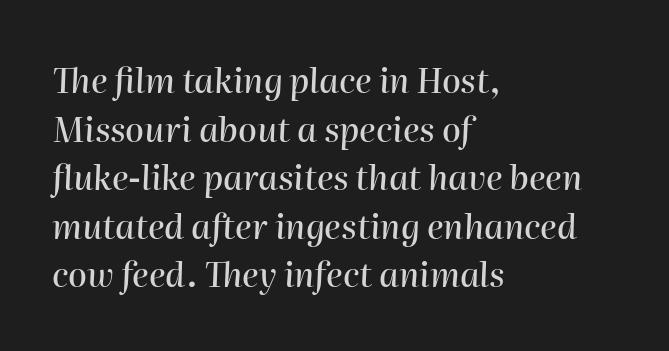
{"italic": "yes", "lean": "right", "slant_degrees": 2, "width": "normal", "stroke_contrast": "high", "x_height": "medium", "monospaced": "no", "underline": "no", "align": "left", "line_spacing": "normal", "line_spacing_ratio": 1.43, "letter_spacing": "normal", "letter_spacing_em": 0.0, "glyph_px": 34}
